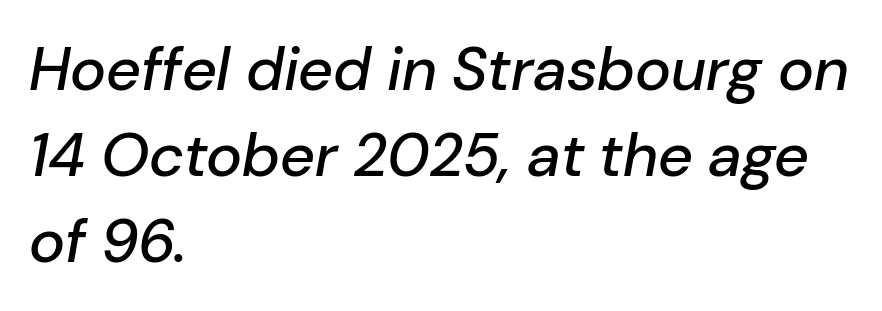
The image shows 61 px text type, italic (leaning right); set left-aligned, normal line spacing (1.41x), normal letter spacing, not underlined; low stroke contrast and a medium x-height.
